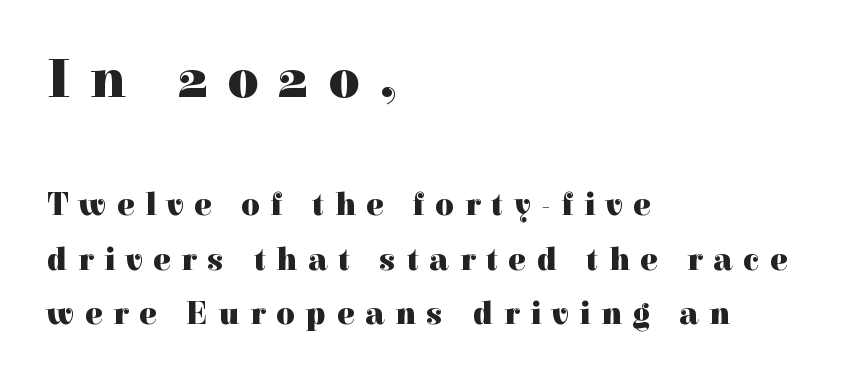
Q: Is the text bold? A: Yes.
Q: Is the text italic (slanted)? A: No, it is upright.
Q: Is the typeface a serif or a sans-serif typeface? A: Serif.
Q: Is the text underlined? A: No.
Q: How is the paragraph aligned? A: Left-aligned.
Q: Is the spacing between letters normal or unusually wide? A: Unusually wide.
Q: Is the spacing between lines tight, normal or loose? A: Normal.
Q: Which block of text is set in a larger size, the first (top) or the second (bottom)? A: The first (top) one.
Q: Width (condensed, normal, or wide)? A: Normal.
Q: x-height? A: Medium.
Q: Monospaced? A: No.
